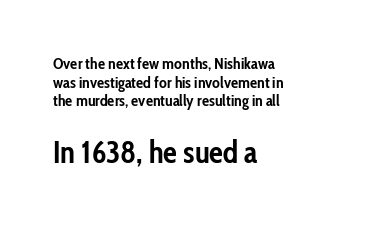
Q: Is the text bold? A: Yes.
Q: Is the text italic (slanted)? A: No, it is upright.
Q: Is the typeface a serif or a sans-serif typeface? A: Sans-serif.
Q: Is the text underlined? A: No.
Q: How is the paragraph aligned? A: Left-aligned.
Q: Is the spacing between letters normal or unusually wide? A: Normal.
Q: Which block of text is set in a larger size, the first (top) or the second (bottom)? A: The second (bottom) one.
Q: Width (condensed, normal, or wide)? A: Condensed.
Q: Stroke contrast? A: Low.
Q: x-height? A: Medium.
Q: Monospaced? A: No.
